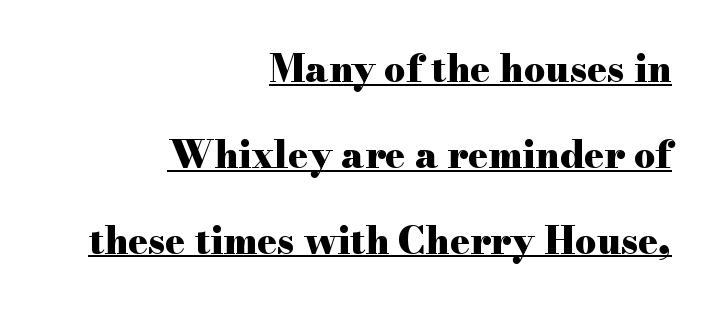
Q: Is the text bold? A: Yes.
Q: Is the text italic (slanted)? A: No, it is upright.
Q: Is the typeface a serif or a sans-serif typeface? A: Serif.
Q: Is the text underlined? A: Yes.
Q: How is the paragraph aligned? A: Right-aligned.
Q: Is the spacing between letters normal or unusually wide? A: Normal.
Q: Is the spacing between lines tight, normal or loose? A: Loose.
Q: Width (condensed, normal, or wide)? A: Wide.
Q: Stroke contrast? A: High.
Q: x-height? A: Small.
Q: Monospaced? A: No.
